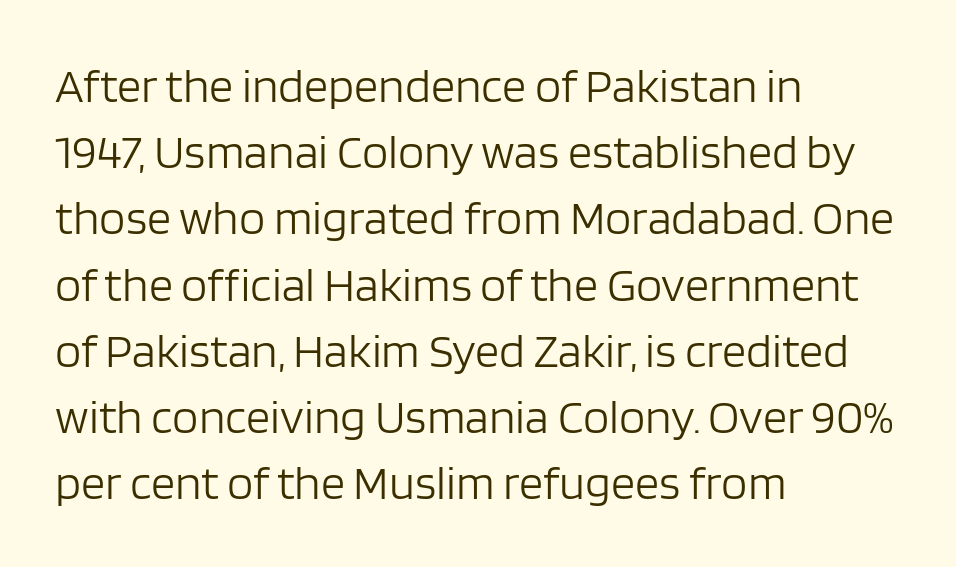
Q: Is the text bold? A: No.
Q: Is the text italic (slanted)? A: No, it is upright.
Q: Is the typeface a serif or a sans-serif typeface? A: Sans-serif.
Q: Is the text underlined? A: No.
Q: How is the paragraph aligned? A: Left-aligned.
Q: Is the spacing between letters normal or unusually wide? A: Normal.
Q: Is the spacing between lines tight, normal or loose? A: Normal.
Q: Width (condensed, normal, or wide)? A: Normal.
Q: Stroke contrast? A: Low.
Q: x-height? A: Large.
Q: Monospaced? A: No.
